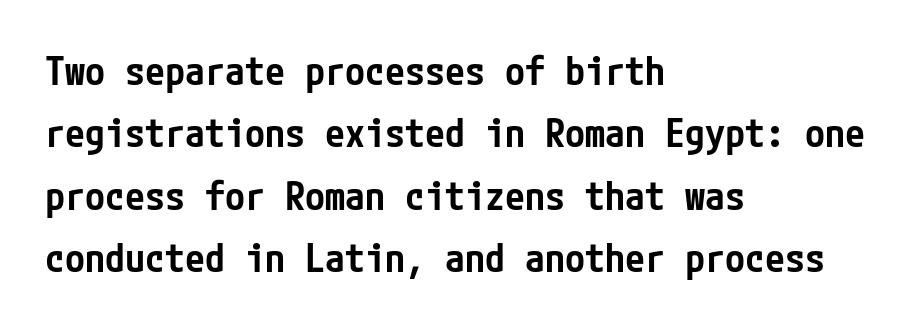
{"serif": "no", "italic": "no", "bold": "semi", "weight": "semibold", "width": "condensed", "stroke_contrast": "low", "x_height": "medium", "underline": "no", "align": "left", "line_spacing": "normal", "line_spacing_ratio": 1.56, "letter_spacing": "normal", "letter_spacing_em": 0.0, "glyph_px": 40}
